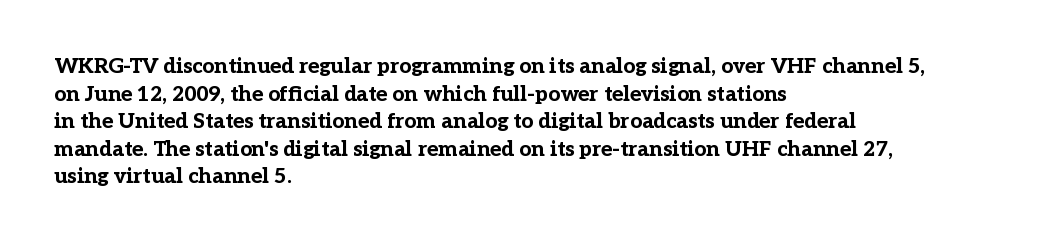
Q: Is the text bold? A: Yes.
Q: Is the text italic (slanted)? A: No, it is upright.
Q: Is the text underlined? A: No.
Q: How is the paragraph aligned? A: Left-aligned.
Q: Is the spacing between letters normal or unusually wide? A: Normal.
Q: Is the spacing between lines tight, normal or loose? A: Normal.
